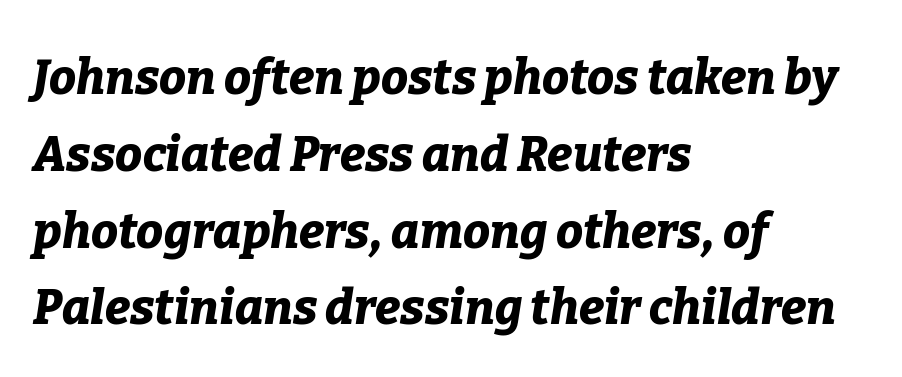
The image shows 48 px bold type, italic (leaning right); set left-aligned, normal line spacing (1.6x), normal letter spacing, not underlined; low stroke contrast and a medium x-height.
